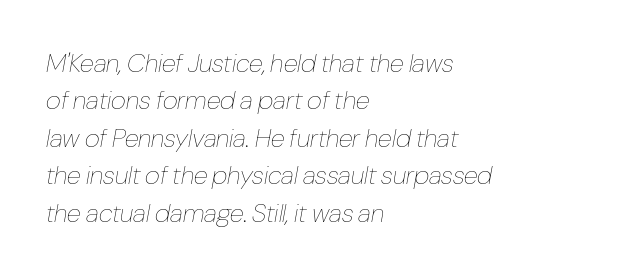
Q: Is the text bold? A: No.
Q: Is the text italic (slanted)? A: Yes, it leans right by about 10 degrees.
Q: Is the text underlined? A: No.
Q: How is the paragraph aligned? A: Left-aligned.
Q: Is the spacing between letters normal or unusually wide? A: Normal.
Q: Is the spacing between lines tight, normal or loose? A: Normal.
